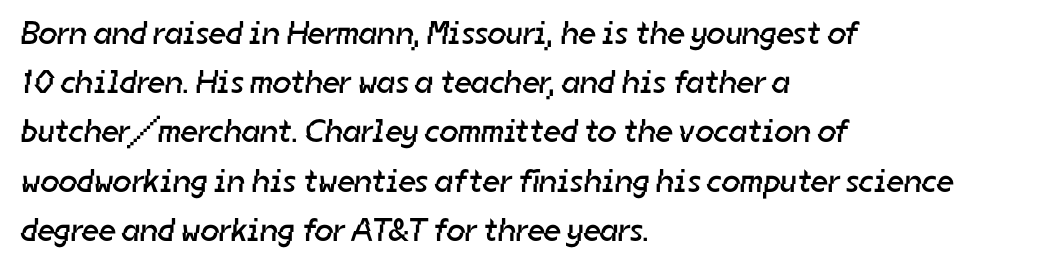
The image shows 33 px regular-weight sans-serif type; set left-aligned, normal line spacing (1.49x), normal letter spacing, not underlined; low stroke contrast and a medium x-height.
